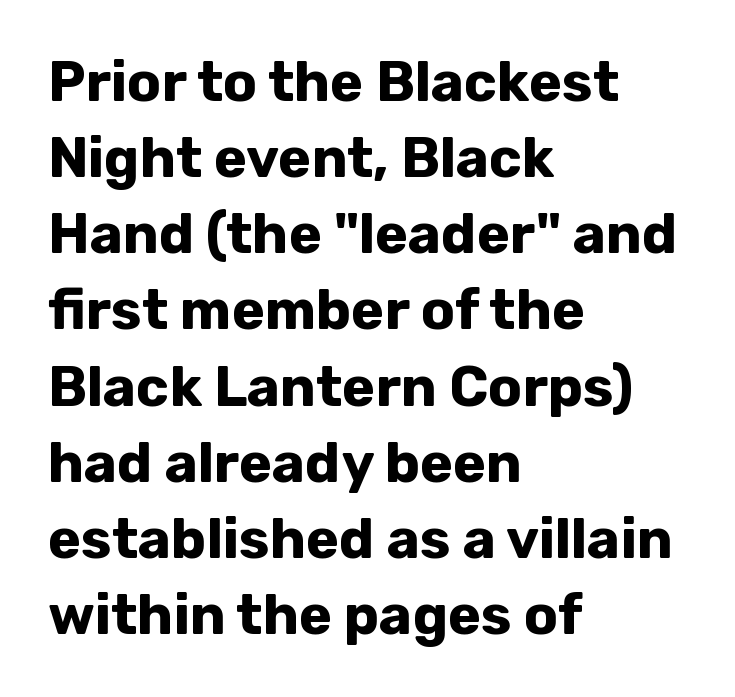
Q: Is the text bold? A: Yes.
Q: Is the text italic (slanted)? A: No, it is upright.
Q: Is the typeface a serif or a sans-serif typeface? A: Sans-serif.
Q: Is the text underlined? A: No.
Q: How is the paragraph aligned? A: Left-aligned.
Q: Is the spacing between letters normal or unusually wide? A: Normal.
Q: Is the spacing between lines tight, normal or loose? A: Normal.
Q: Width (condensed, normal, or wide)? A: Normal.
Q: Stroke contrast? A: Low.
Q: x-height? A: Medium.
Q: Monospaced? A: No.
